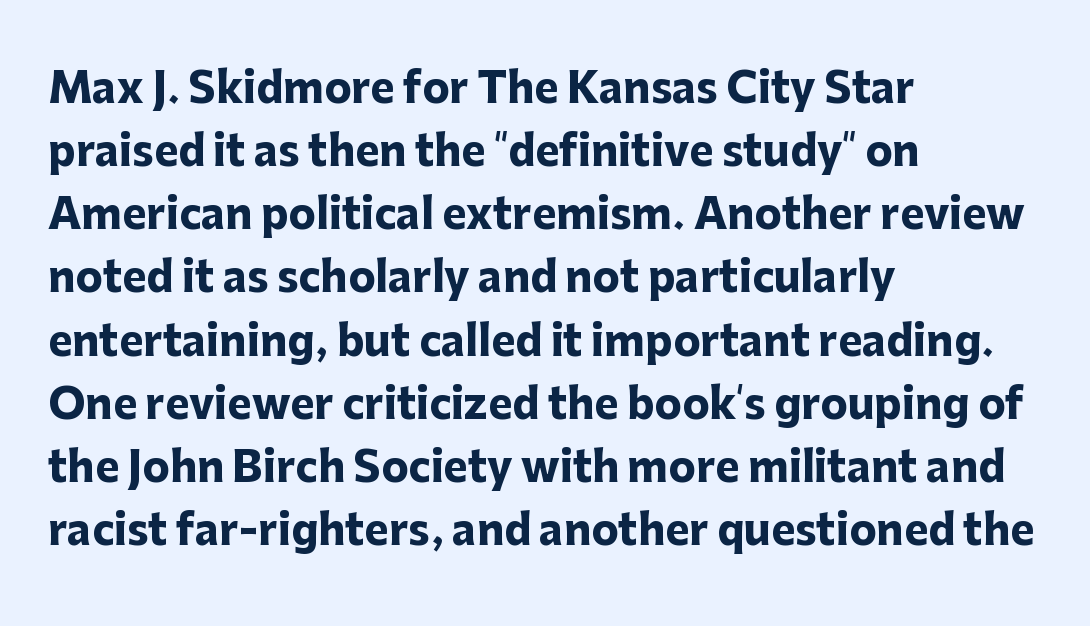
The image shows 41 px heavy sans-serif type, upright; set left-aligned, normal line spacing (1.54x), normal letter spacing, not underlined; low stroke contrast and a medium x-height.
